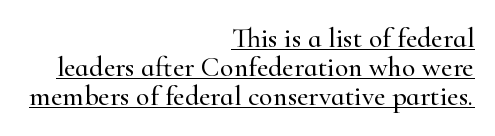
{"serif": "yes", "italic": "no", "width": "normal", "stroke_contrast": "high", "x_height": "small", "monospaced": "no", "underline": "yes", "align": "right", "line_spacing": "tight", "line_spacing_ratio": 1.04, "letter_spacing": "normal", "letter_spacing_em": 0.0, "glyph_px": 28}
